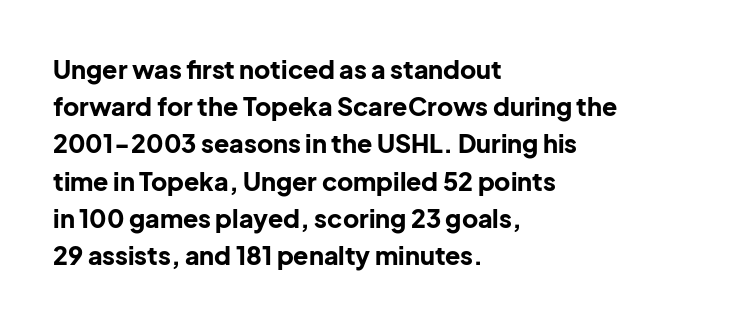
Q: Is the text bold? A: Yes.
Q: Is the text italic (slanted)? A: No, it is upright.
Q: Is the text underlined? A: No.
Q: How is the paragraph aligned? A: Left-aligned.
Q: Is the spacing between letters normal or unusually wide? A: Normal.
Q: Is the spacing between lines tight, normal or loose? A: Normal.
